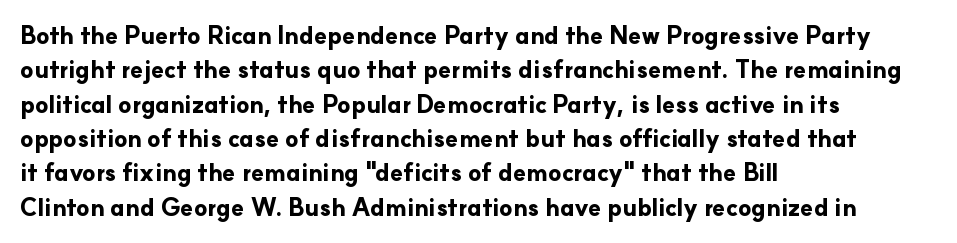
The passage shown is emphatically bold. The space directly below the letters is spotless. Italic? Not at all — the glyphs are vertical. The block of text has a typical density, with ordinary space between rows.
